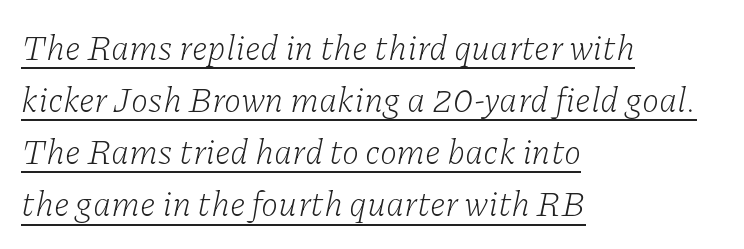
The image shows 35 px light serif type, italic (leaning right); set left-aligned, normal line spacing (1.49x), normal letter spacing, underlined; low stroke contrast and a medium x-height.
